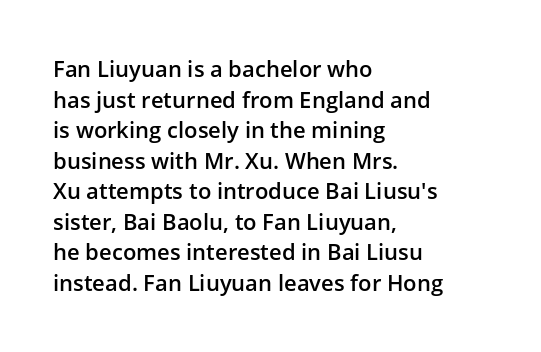
Q: Is the text bold? A: Semi-bold.
Q: Is the text italic (slanted)? A: No, it is upright.
Q: Is the text underlined? A: No.
Q: How is the paragraph aligned? A: Left-aligned.
Q: Is the spacing between letters normal or unusually wide? A: Normal.
Q: Is the spacing between lines tight, normal or loose? A: Normal.
